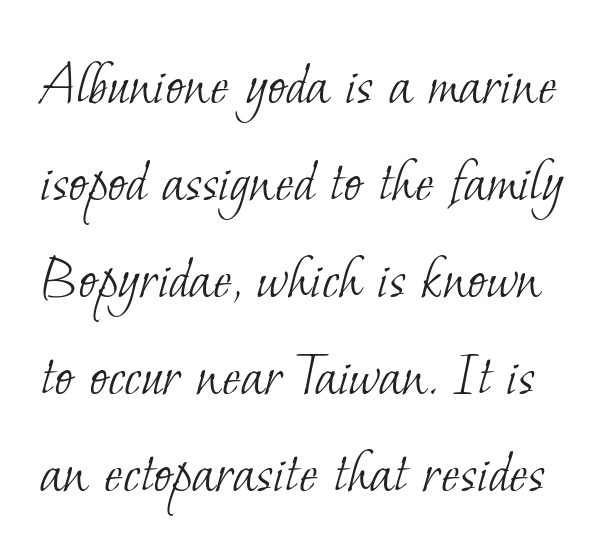
Q: Is the text bold? A: No.
Q: Is the typeface a serif or a sans-serif typeface? A: Serif.
Q: Is the text underlined? A: No.
Q: Is the spacing between letters normal or unusually wide? A: Normal.
Q: Is the spacing between lines tight, normal or loose? A: Normal.
Q: Width (condensed, normal, or wide)? A: Normal.
Q: Stroke contrast? A: Low.
Q: x-height? A: Small.
Q: Monospaced? A: No.
